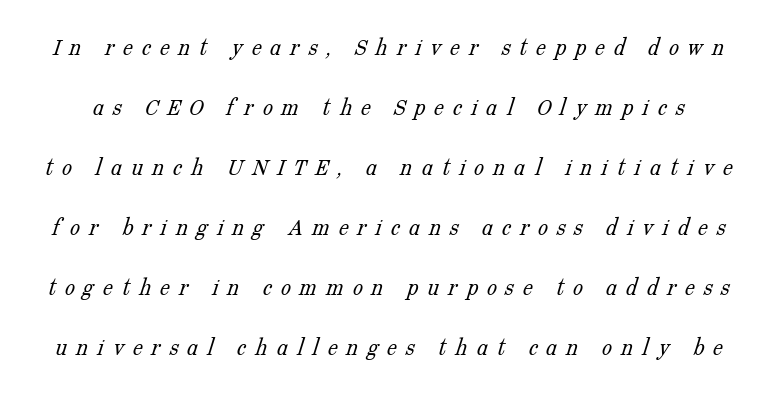
{"bold": "no", "underline": "no", "line_spacing": "loose", "line_spacing_ratio": 2.4, "letter_spacing": "wide", "letter_spacing_em": 0.36, "glyph_px": 25}
